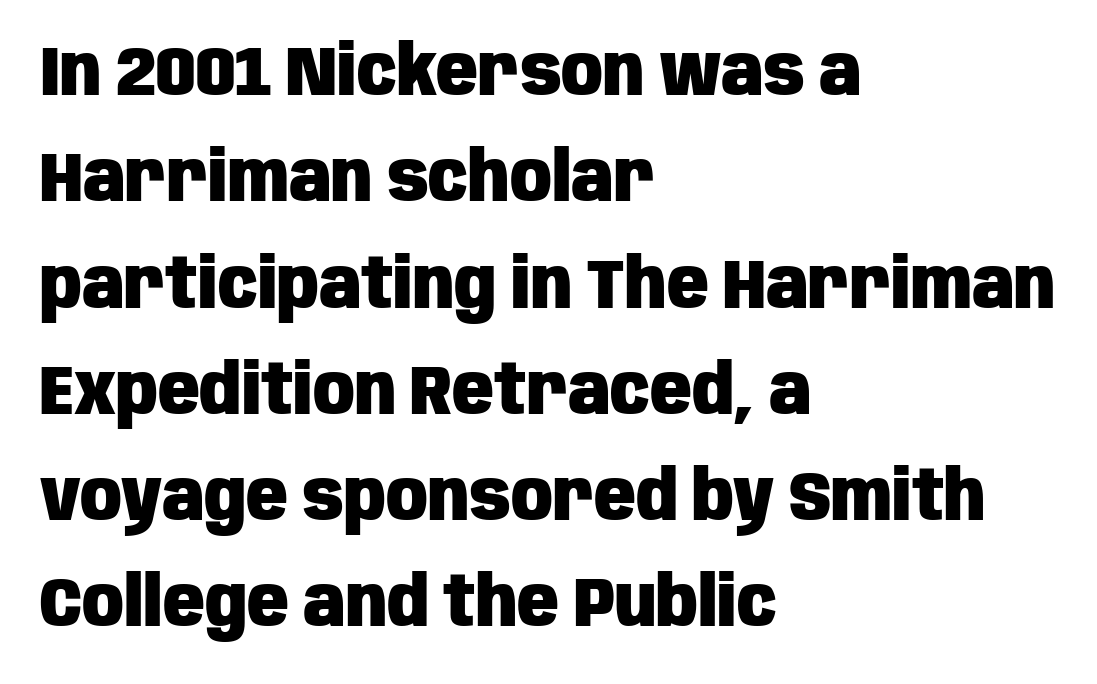
{"serif": "no", "italic": "no", "bold": "yes", "weight": "heavy", "width": "condensed", "stroke_contrast": "low", "x_height": "large", "monospaced": "no", "underline": "no", "align": "left", "line_spacing": "normal", "line_spacing_ratio": 1.54, "letter_spacing": "normal", "letter_spacing_em": 0.0, "glyph_px": 69}
